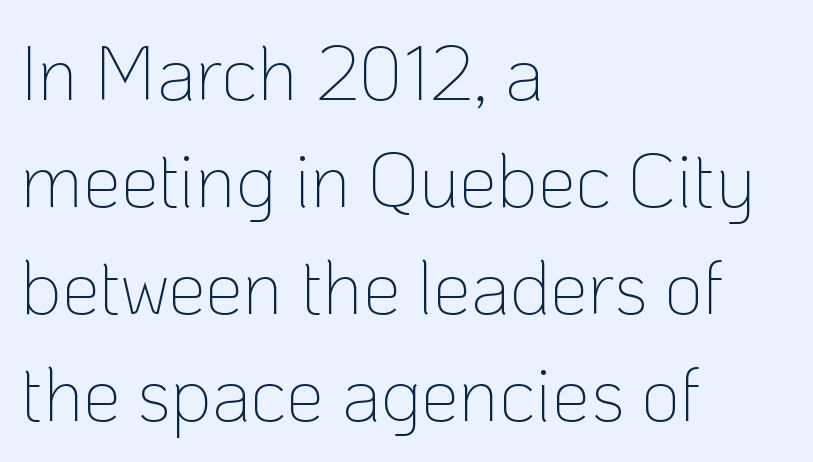
The image shows 76 px thin sans-serif type, upright; set left-aligned, normal line spacing (1.41x), normal letter spacing, not underlined; low stroke contrast and a medium x-height.
